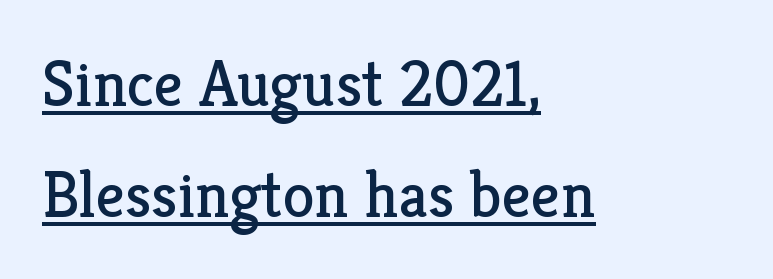
If you drew a ruler down the left edge, every line would touch it. Nothing heavy about these letters — not bold at all. Quick note: not italic, upright. Is this a fixed-width face? No — the glyphs have proportional, varying widths.
